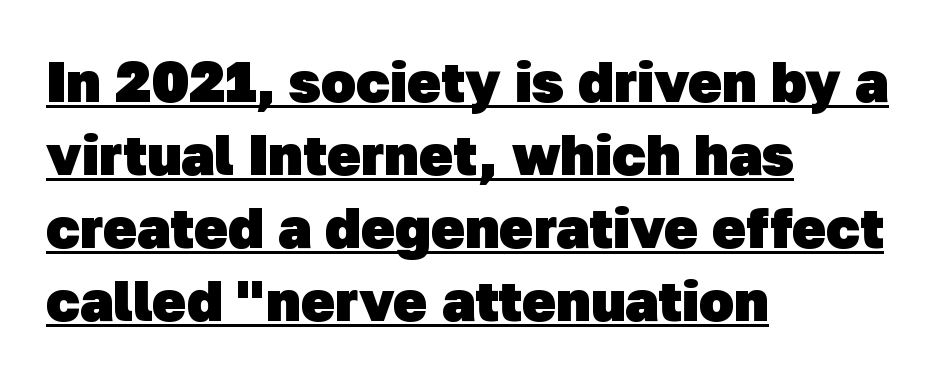
You could not count columns in this text — the font is proportionally spaced. The characters look thick and weighty, a clear bold. Does the copy run flush right? No — it runs flush left. Classification — sans serif. This rendering features underlined lettering.
